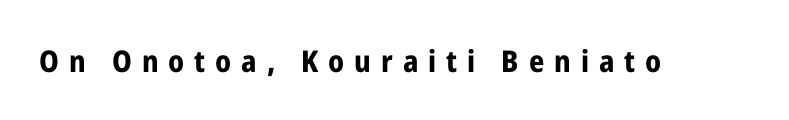
Just letters on the line, the space beneath them empty. Serif or sans? Sans — the stroke terminals are bare. Words appear elongated and porous because spacing is wide. Varying glyph widths throughout — classic text-font behaviour.
